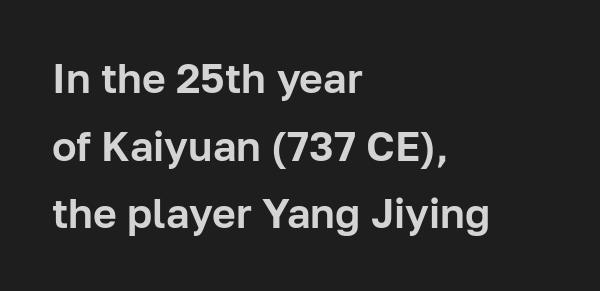
The passage is arranged the way most books set body copy — flush left. The type is set solid horizontally, with unmodified tracking. Clear beneath every line of the passage. A roman cut, with each character standing at attention. Spacing verdict: proportional, widths tailored to each character.
